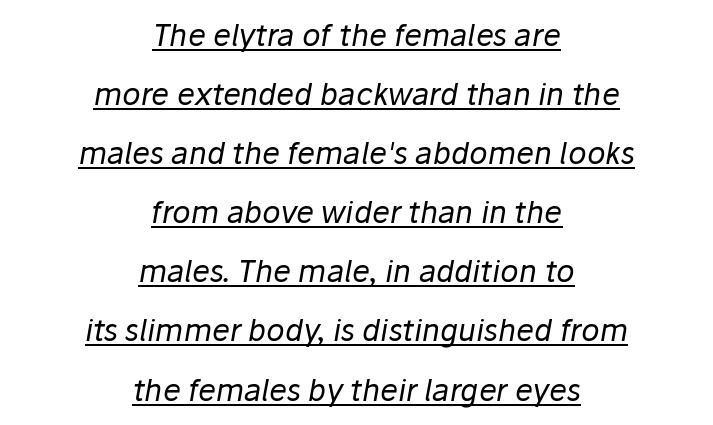
The image shows 30 px regular-weight type, italic (leaning right); set centered, loose line spacing (1.97x), normal letter spacing, underlined; low stroke contrast and a medium x-height.
